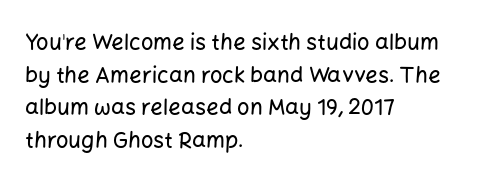
Q: Is the text italic (slanted)? A: No, it is upright.
Q: Is the text underlined? A: No.
Q: How is the paragraph aligned? A: Left-aligned.
Q: Is the spacing between letters normal or unusually wide? A: Normal.
Q: Is the spacing between lines tight, normal or loose? A: Normal.
